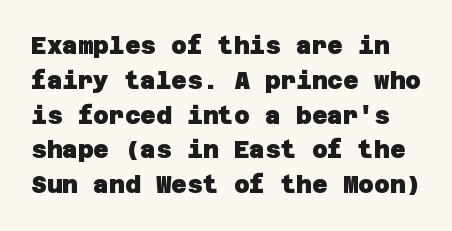
{"bold": "yes", "underline": "no", "line_spacing": "normal", "line_spacing_ratio": 1.45, "letter_spacing": "normal", "letter_spacing_em": 0.0, "glyph_px": 24}
